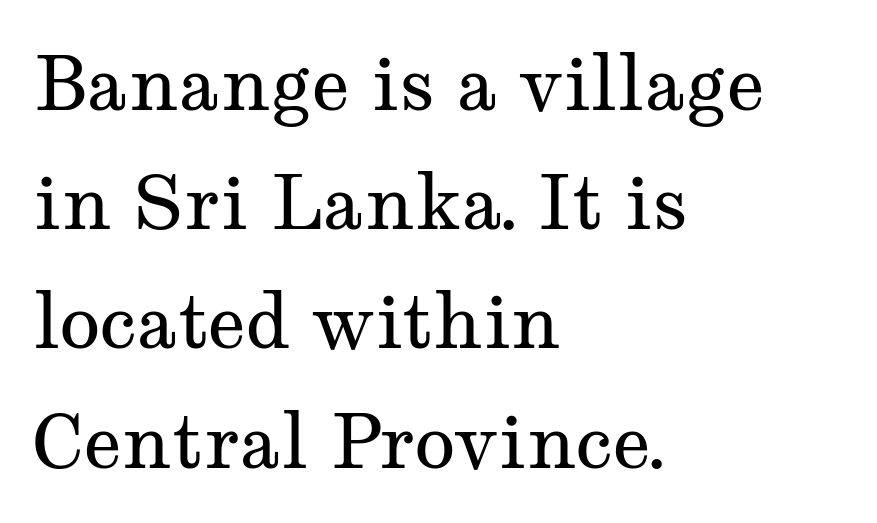
Q: Is the text bold? A: No.
Q: Is the text italic (slanted)? A: No, it is upright.
Q: Is the typeface a serif or a sans-serif typeface? A: Serif.
Q: Is the text underlined? A: No.
Q: How is the paragraph aligned? A: Left-aligned.
Q: Is the spacing between letters normal or unusually wide? A: Normal.
Q: Is the spacing between lines tight, normal or loose? A: Normal.
Q: Width (condensed, normal, or wide)? A: Wide.
Q: Stroke contrast? A: Medium.
Q: x-height? A: Medium.
Q: Monospaced? A: No.
